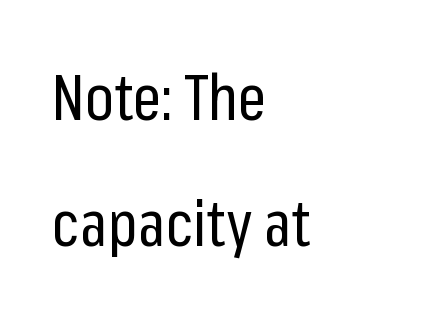
Notice how the passage keeps a crisp vertical edge on the left only. These lines are composed in type without serifs. Tall strokes in this sample are plumb rather than angled. No extra tracking has been applied to these lines. Weight: in the light-to-regular range.
